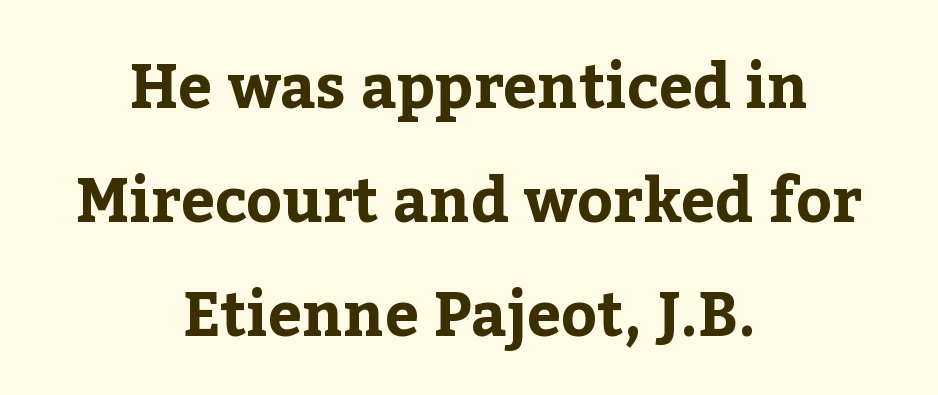
Stroke thickness is high; the sample reads as a true bold. Notice how the stems are strictly vertical — no italics here. Here the designer chose a conventional face with non-uniform glyph widths. This is serif lettering, the kind often seen in printed books.
